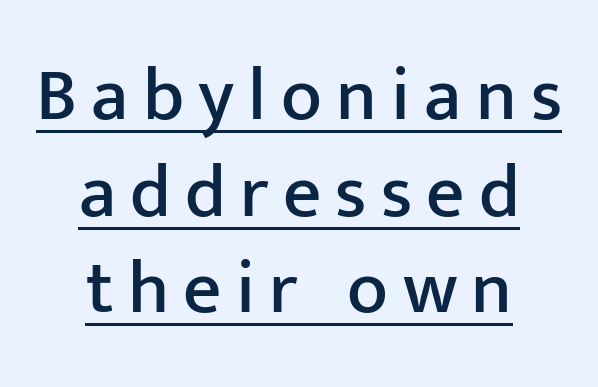
{"serif": "no", "italic": "no", "width": "normal", "stroke_contrast": "low", "x_height": "medium", "monospaced": "no", "underline": "yes", "align": "center", "line_spacing": "normal", "line_spacing_ratio": 1.29, "glyph_px": 75}
